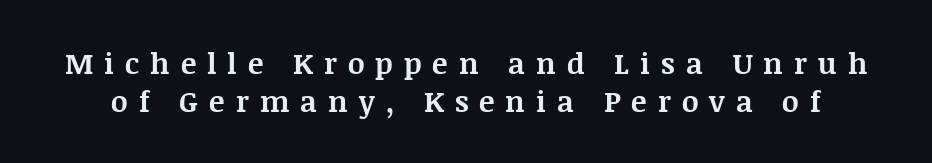
The image shows 29 px bold serif type, upright; set normal line spacing (1.31x), unusually wide letter spacing (+0.38 em), not underlined; medium stroke contrast and a large x-height.
